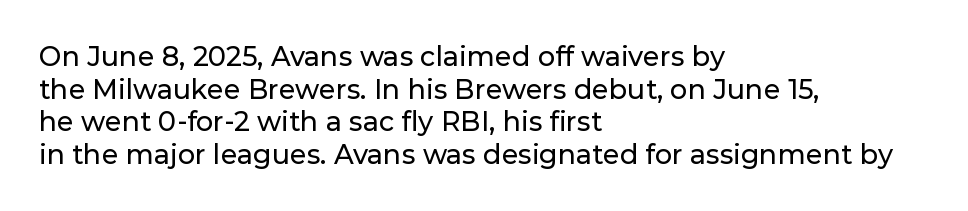
Q: Is the text italic (slanted)? A: No, it is upright.
Q: Is the text underlined? A: No.
Q: How is the paragraph aligned? A: Left-aligned.
Q: Is the spacing between letters normal or unusually wide? A: Normal.
